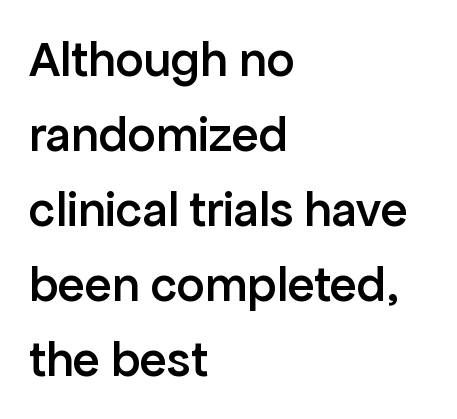
The image shows 50 px semibold sans-serif type, upright; set left-aligned, normal line spacing (1.5x), normal letter spacing, not underlined; low stroke contrast and a medium x-height.
